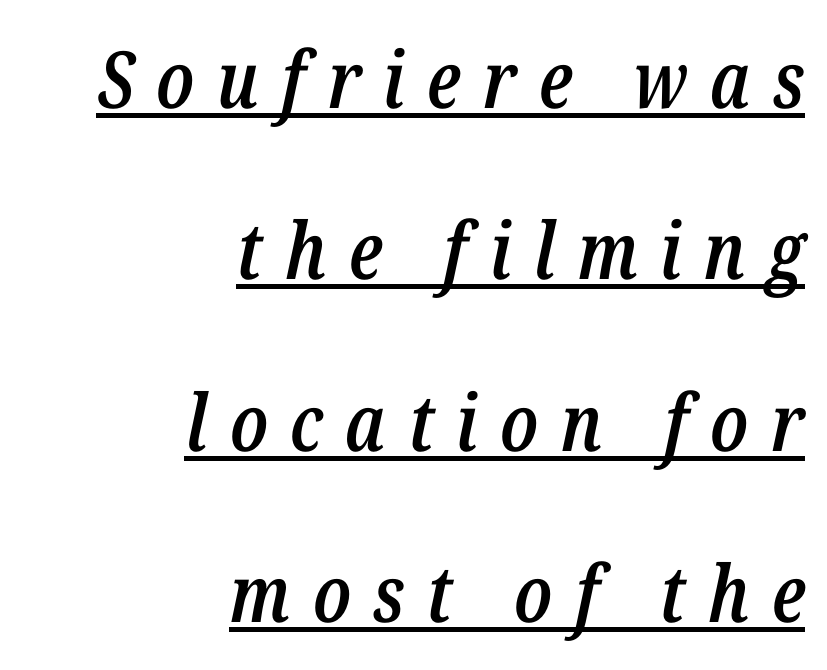
{"italic": "yes", "lean": "right", "slant_degrees": 12, "bold": "semi", "weight": "semibold", "width": "condensed", "stroke_contrast": "low", "x_height": "medium", "monospaced": "no", "underline": "yes", "align": "right", "line_spacing": "loose", "line_spacing_ratio": 2.17, "letter_spacing": "wide", "letter_spacing_em": 0.28, "glyph_px": 79}
